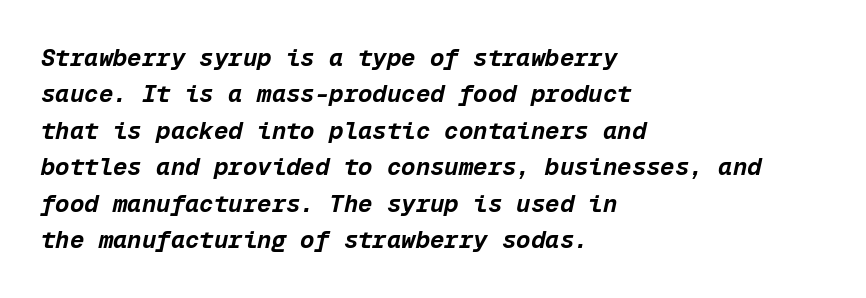
{"italic": "yes", "lean": "right", "slant_degrees": 12, "bold": "yes", "underline": "no", "align": "left", "line_spacing": "normal", "line_spacing_ratio": 1.52, "letter_spacing": "normal", "letter_spacing_em": 0.0, "glyph_px": 24}
